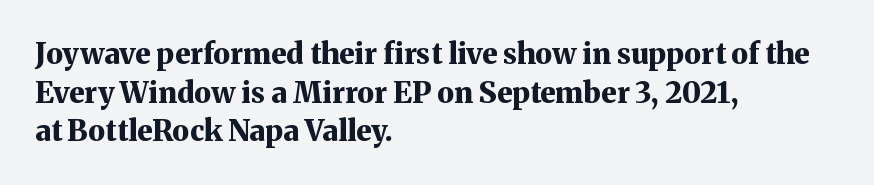
If you drew a line through each stem, it would be perfectly vertical. Here the designer chose a conventional face with non-uniform glyph widths. Between one letter and the next there's only the usual sliver of space. The glyphs in this specimen are seriffed. The block of text has a typical density, with ordinary space between rows.
